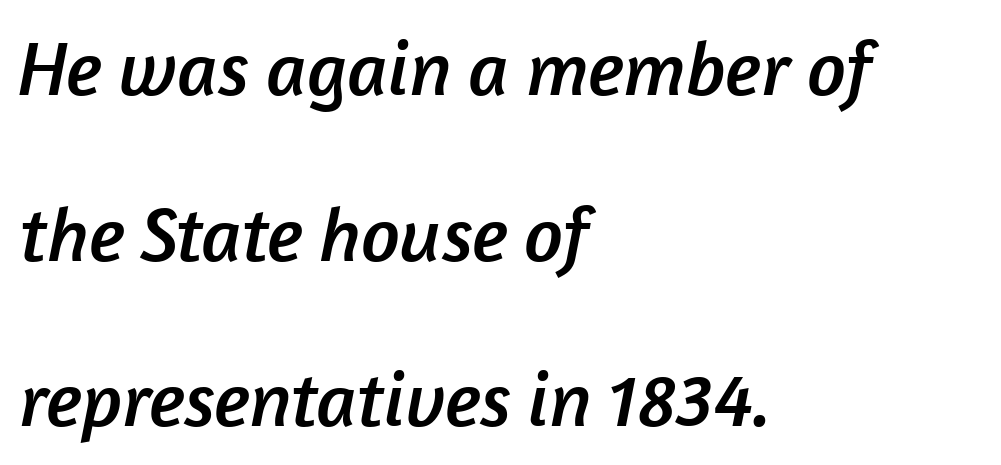
Q: Is the typeface a serif or a sans-serif typeface? A: Sans-serif.
Q: Is the text underlined? A: No.
Q: How is the paragraph aligned? A: Left-aligned.
Q: Is the spacing between letters normal or unusually wide? A: Normal.
Q: Is the spacing between lines tight, normal or loose? A: Loose.
Q: Width (condensed, normal, or wide)? A: Normal.
Q: Stroke contrast? A: Low.
Q: x-height? A: Medium.
Q: Monospaced? A: No.
